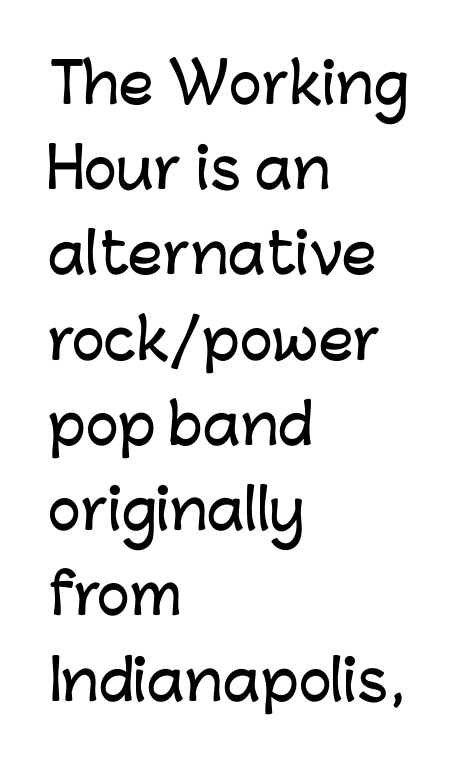
Do the characters align in a grid? No, the font is proportional. Style check: upright. Reading down the block, your eye returns to a fixed left position each line. Anything drawn beneath the words? Only blank space. This sample uses a sans-serif face.
